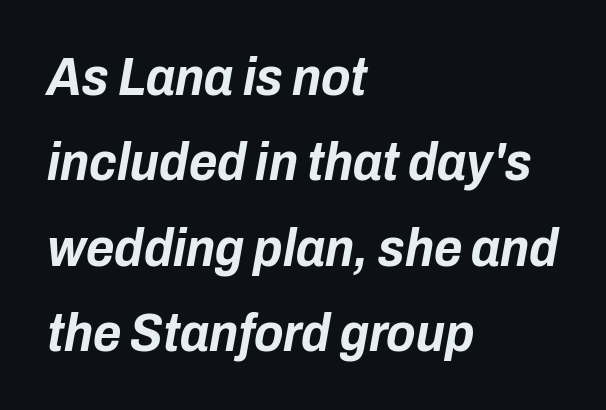
Q: Is the text bold? A: Yes.
Q: Is the text italic (slanted)? A: Yes, it leans right by about 10 degrees.
Q: Is the text underlined? A: No.
Q: How is the paragraph aligned? A: Left-aligned.
Q: Is the spacing between letters normal or unusually wide? A: Normal.
Q: Is the spacing between lines tight, normal or loose? A: Normal.
Q: Width (condensed, normal, or wide)? A: Condensed.
Q: Stroke contrast? A: Low.
Q: x-height? A: Medium.
Q: Monospaced? A: No.
